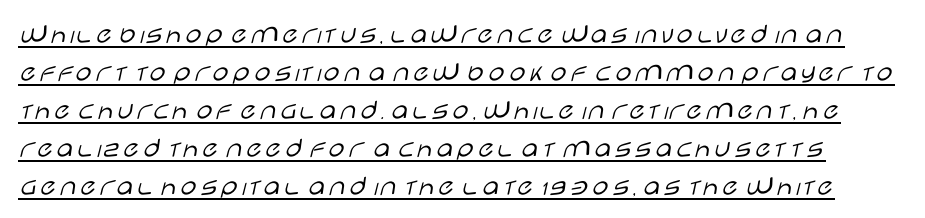
The image shows 29 px light, wide sans-serif type; set normal line spacing (1.31x), normal letter spacing, underlined; low stroke contrast and a large x-height.
